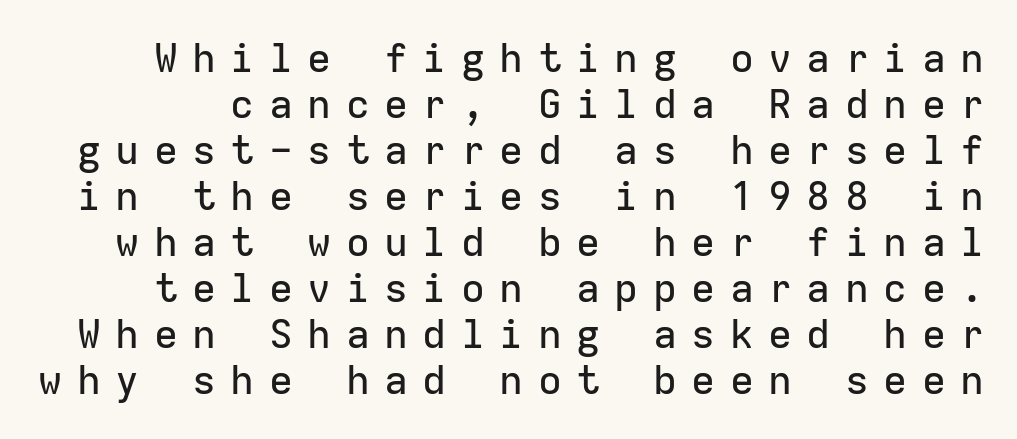
The baseline area is clear. Display-style spreading of the glyphs; the letterfit is very open. Horizontal bands of white between lines are thin slivers. This sample has the even, mechanical cadence of fixed-width lettering. Characters remain perfectly vertical along every line. Unlike a traditional serif, this face leaves its strokes unadorned.
